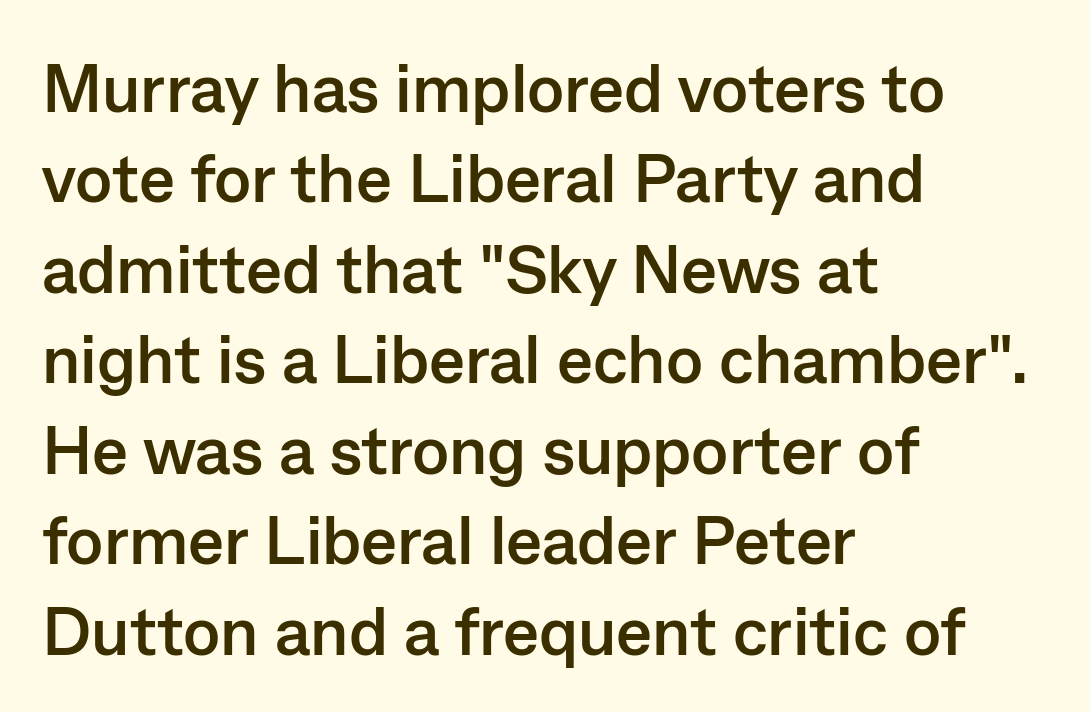
The image shows 68 px semibold sans-serif type, upright; set left-aligned, normal line spacing (1.33x), normal letter spacing, not underlined; low stroke contrast and a medium x-height.
